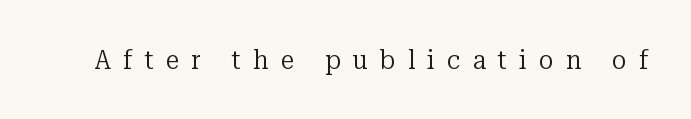
Ascenders rise straight up at ninety degrees. Vertical stems look standard width or narrower in stroke. Plain, unruled lines of type. In terms of letterspacing, this is a distinctly airy, spread setting.
